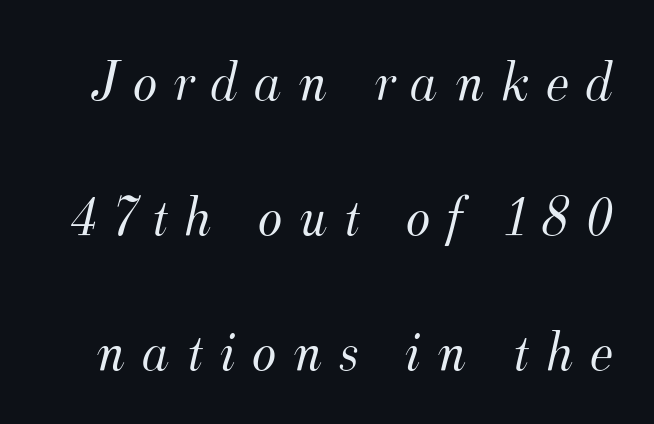
Q: Is the text bold? A: No.
Q: Is the text italic (slanted)? A: Yes, it leans right by about 12 degrees.
Q: Is the typeface a serif or a sans-serif typeface? A: Serif.
Q: Is the text underlined? A: No.
Q: Is the spacing between letters normal or unusually wide? A: Unusually wide.
Q: Is the spacing between lines tight, normal or loose? A: Loose.
Q: Width (condensed, normal, or wide)? A: Normal.
Q: Stroke contrast? A: Medium.
Q: x-height? A: Small.
Q: Monospaced? A: No.
